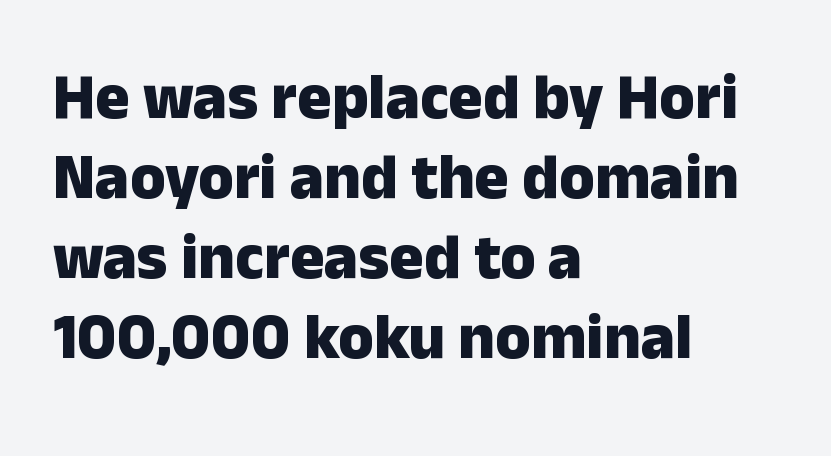
The image shows 64 px heavy sans-serif type, upright; set left-aligned, normal line spacing (1.25x), normal letter spacing, not underlined; low stroke contrast and a medium x-height.
